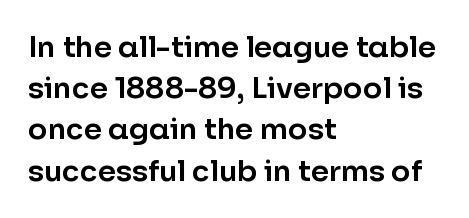
The image shows 29 px sans-serif type, upright; set left-aligned, normal line spacing (1.42x), normal letter spacing, not underlined; low stroke contrast and a medium x-height.
